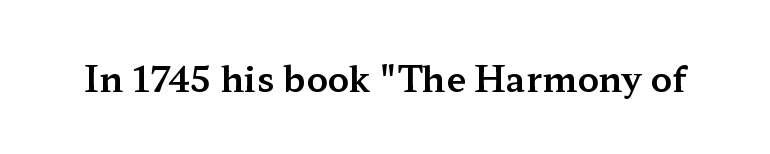
{"serif": "yes", "italic": "no", "width": "wide", "stroke_contrast": "medium", "x_height": "medium", "monospaced": "no", "underline": "no", "letter_spacing": "normal", "letter_spacing_em": 0.0, "glyph_px": 35}
